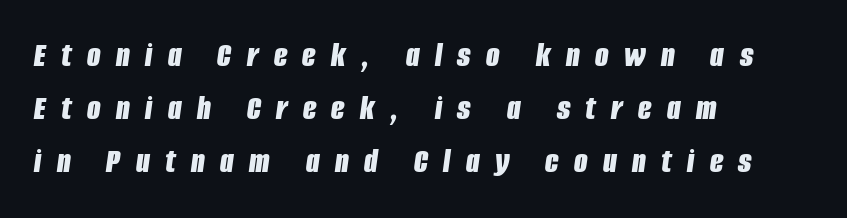
The image shows 35 px bold, condensed type, italic (leaning right); set left-aligned, normal line spacing (1.52x), unusually wide letter spacing (+0.44 em), not underlined; low stroke contrast and a large x-height.
